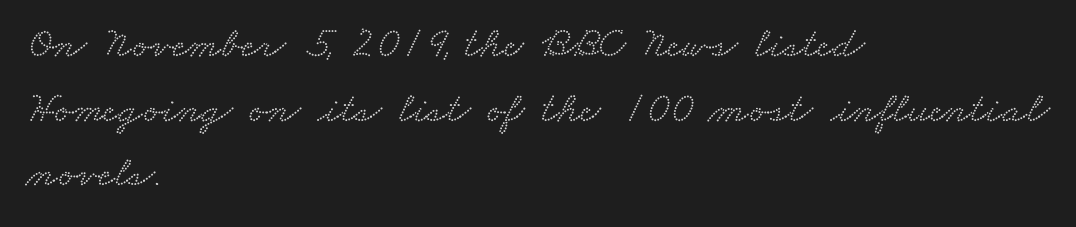
{"width": "wide", "stroke_contrast": "low", "x_height": "small", "monospaced": "no", "underline": "no", "align": "left", "line_spacing": "normal", "line_spacing_ratio": 1.47, "letter_spacing": "normal", "letter_spacing_em": 0.0, "glyph_px": 44}
